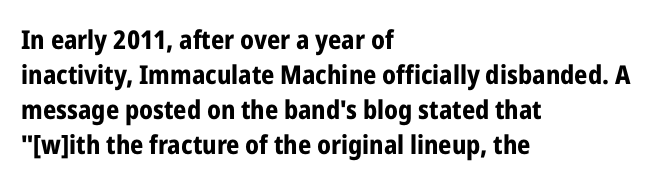
{"italic": "no", "bold": "yes", "underline": "no", "align": "left", "line_spacing": "normal", "line_spacing_ratio": 1.34, "letter_spacing": "normal", "letter_spacing_em": 0.0, "glyph_px": 26}
